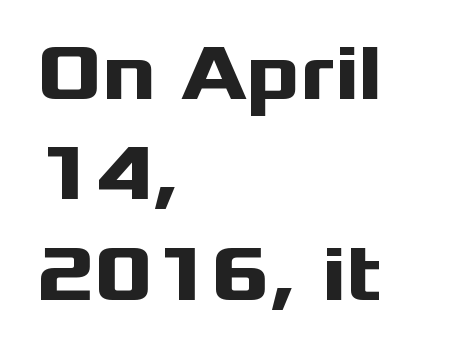
Q: Is the text bold? A: Yes.
Q: Is the text italic (slanted)? A: No, it is upright.
Q: Is the typeface a serif or a sans-serif typeface? A: Sans-serif.
Q: Is the text underlined? A: No.
Q: How is the paragraph aligned? A: Left-aligned.
Q: Is the spacing between letters normal or unusually wide? A: Normal.
Q: Is the spacing between lines tight, normal or loose? A: Normal.
Q: Width (condensed, normal, or wide)? A: Wide.
Q: Stroke contrast? A: Medium.
Q: x-height? A: Medium.
Q: Monospaced? A: No.
